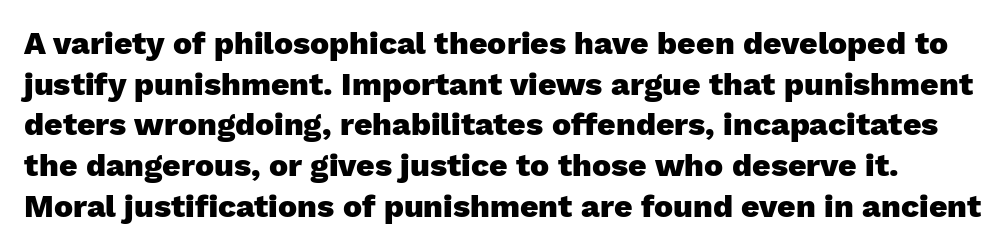
{"serif": "no", "italic": "no", "bold": "yes", "weight": "heavy", "width": "normal", "stroke_contrast": "low", "x_height": "medium", "monospaced": "no", "underline": "no", "line_spacing": "normal", "line_spacing_ratio": 1.27, "letter_spacing": "normal", "letter_spacing_em": 0.0, "glyph_px": 32}
